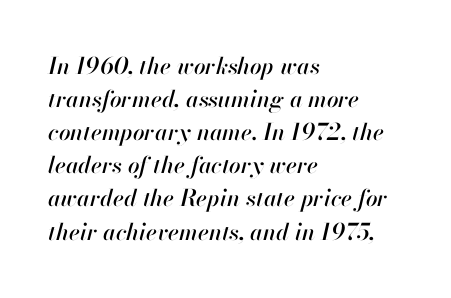
The image shows 23 px text type, italic (leaning right); set left-aligned, normal line spacing (1.44x), normal letter spacing, not underlined.
